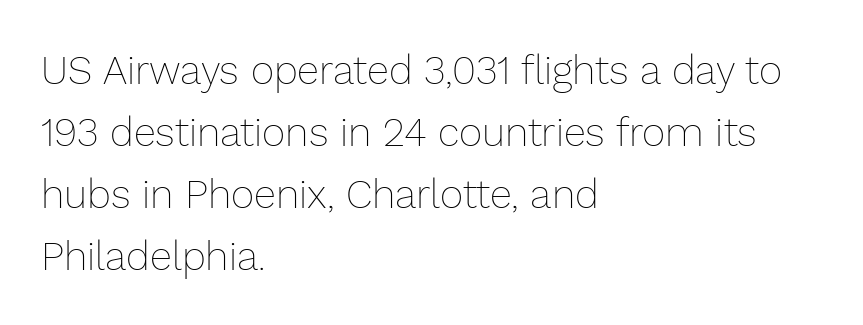
The image shows 40 px thin type, upright; set left-aligned, normal line spacing (1.55x), normal letter spacing, not underlined; low stroke contrast and a medium x-height.
